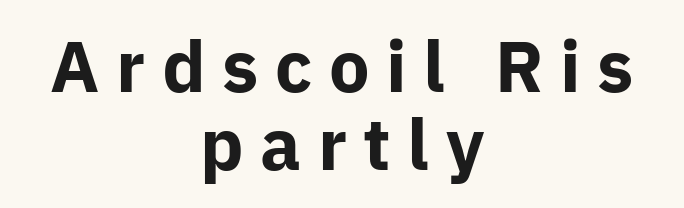
Q: Is the text bold? A: Yes.
Q: Is the text italic (slanted)? A: No, it is upright.
Q: Is the typeface a serif or a sans-serif typeface? A: Sans-serif.
Q: Is the text underlined? A: No.
Q: How is the paragraph aligned? A: Centered.
Q: Is the spacing between letters normal or unusually wide? A: Unusually wide.
Q: Is the spacing between lines tight, normal or loose? A: Tight.
Q: Width (condensed, normal, or wide)? A: Normal.
Q: Stroke contrast? A: Low.
Q: x-height? A: Medium.
Q: Monospaced? A: No.
